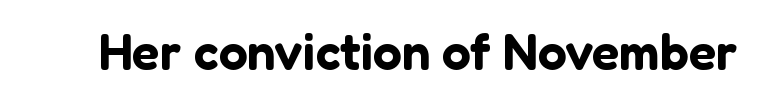
Q: Is the text italic (slanted)? A: No, it is upright.
Q: Is the typeface a serif or a sans-serif typeface? A: Sans-serif.
Q: Is the text underlined? A: No.
Q: Is the spacing between letters normal or unusually wide? A: Normal.
Q: Width (condensed, normal, or wide)? A: Normal.
Q: Stroke contrast? A: Low.
Q: x-height? A: Medium.
Q: Monospaced? A: No.
